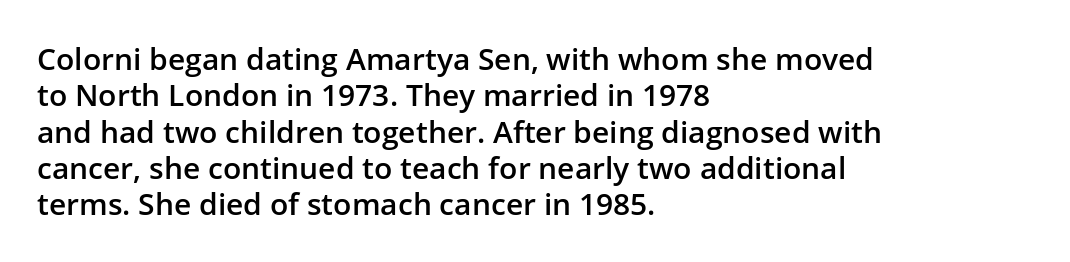
The image shows 30 px semibold sans-serif type, upright; set left-aligned, line spacing 1.21x, normal letter spacing, not underlined; low stroke contrast and a medium x-height.
